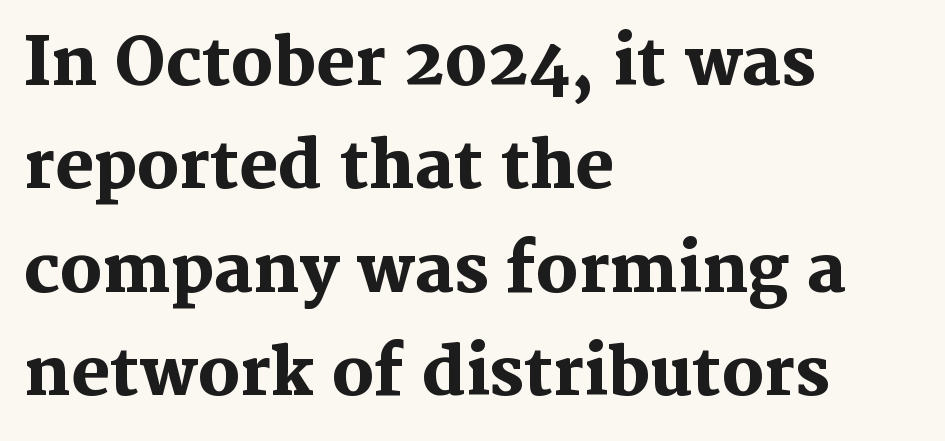
You could call the tracking neutral — neither tight nor loose. These lines are rendered in a variable-pitch font. This sample uses an upright cut, with every glyph sitting square on the baseline. This is heavy type, rendered in bold. Descender tails drop into unmarked territory. Serif or sans? Serif — the stroke terminals have little feet.
